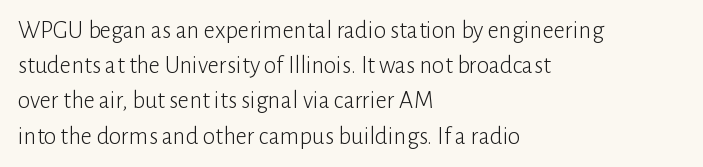
Weight: not bold — regular or lighter. Summary of vertical rhythm: regular, with standard interline spacing. Italic? Not at all — the glyphs are vertical. Words appear dense and cohesive because spacing is normal. Glance below the letters and you will spot only blank space.
